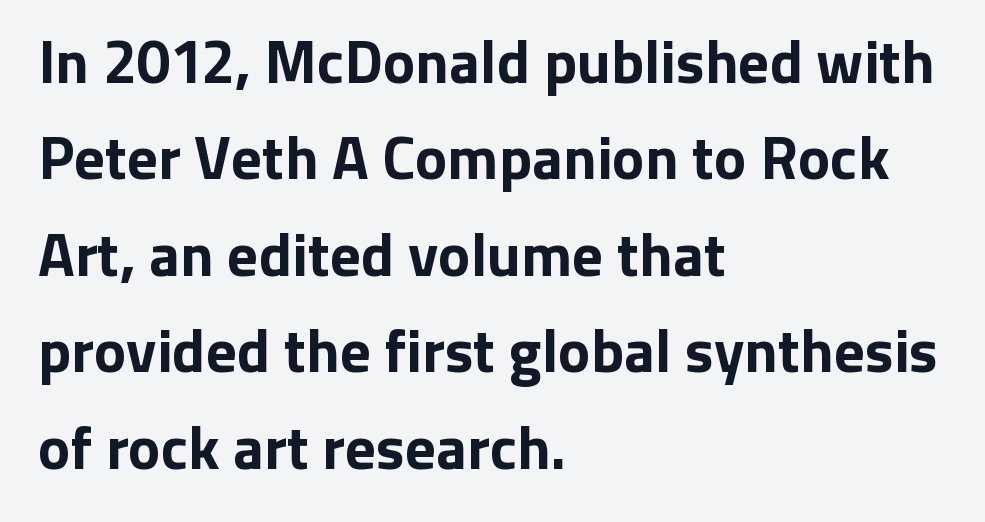
The letters stand upright; this is a roman face. Do the characters align in a grid? No, the font is proportional. Each row of text sits above clean, open space. A typesetter would call this leading conventional body-copy spacing. The typesetter chose a ragged-right arrangement here.
